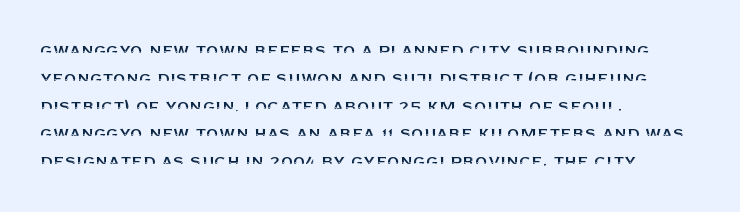
Ordinary non-slanted type is in use. If you drew a ruler down the left edge, every line would touch it. Underlining? Definitely not there. Rows of type keep a routine distance in the vertical direction. Observe the ordinary spacing: letters are neighbours, not strangers.
